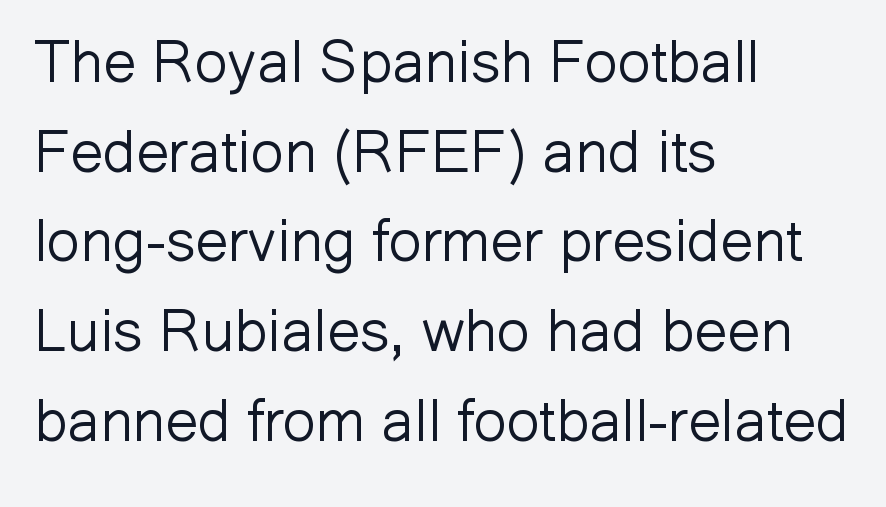
Spacing verdict: proportional, widths tailored to each character. The baseline area is clear. The setting favours the left margin, as ordinary paragraphs usually do. Serif or sans? Sans — the stroke terminals are bare.
